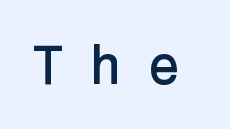
Q: Is the text italic (slanted)? A: No, it is upright.
Q: Is the typeface a serif or a sans-serif typeface? A: Sans-serif.
Q: Is the text underlined? A: No.
Q: Is the spacing between letters normal or unusually wide? A: Unusually wide.
Q: Width (condensed, normal, or wide)? A: Normal.
Q: Stroke contrast? A: Low.
Q: x-height? A: Medium.
